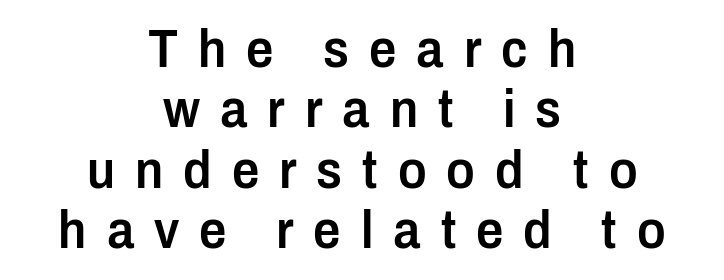
Italic: no, the glyphs are upright roman. Font category for this specimen: sans-serif. One-word summary of the alignment: center. The strip under each line holds only bare page. Leading is clearly below the norm, producing a dense column.
